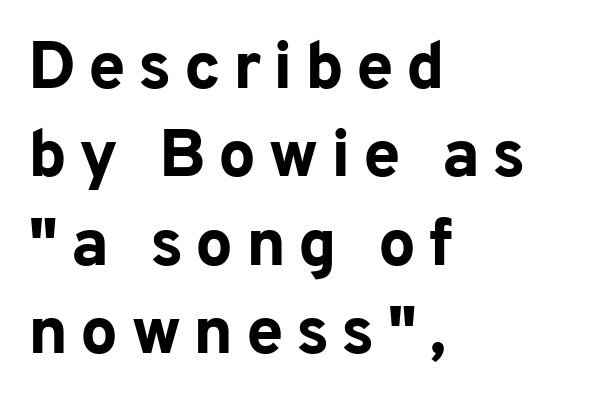
Serif or sans? Sans — the stroke terminals are bare. Do the letters lean? They stand straight. Note the varied advance widths — an 'i' is clearly narrower than an 'm'. Students, this is bold: see how much ink each stroke carries. Descenders are the only things crossing below the line.
